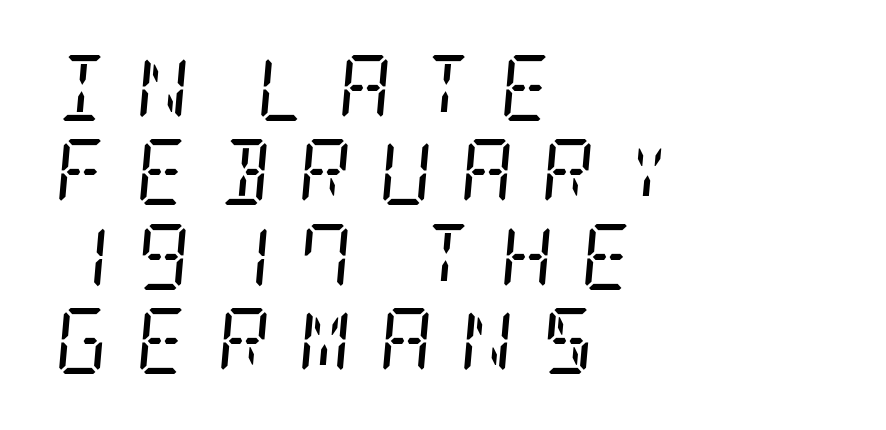
Q: Is the text bold? A: No.
Q: Is the text italic (slanted)? A: Yes, it leans right by about 5 degrees.
Q: Is the typeface a serif or a sans-serif typeface? A: Serif.
Q: Is the text underlined? A: No.
Q: How is the paragraph aligned? A: Left-aligned.
Q: Is the spacing between letters normal or unusually wide? A: Unusually wide.
Q: Is the spacing between lines tight, normal or loose? A: Normal.
Q: Width (condensed, normal, or wide)? A: Condensed.
Q: Stroke contrast? A: Low.
Q: x-height? A: Large.
